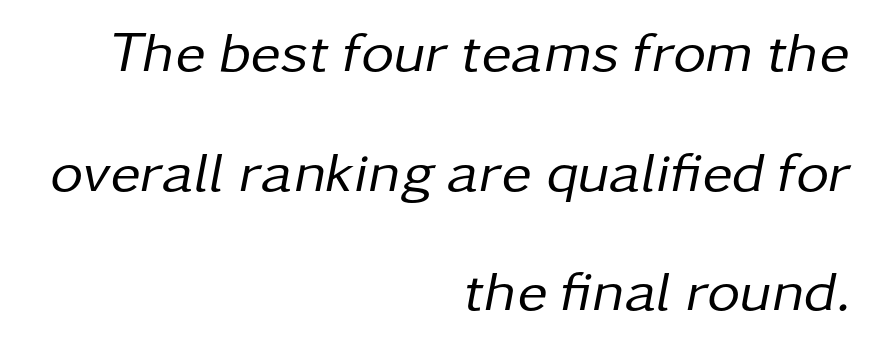
The text block is weighted toward the right margin, trailing off unevenly leftward. Words float on clear page, feet unadorned. Varying glyph widths throughout — classic text-font behaviour. Italic? Definitely — the glyphs are oblique.
